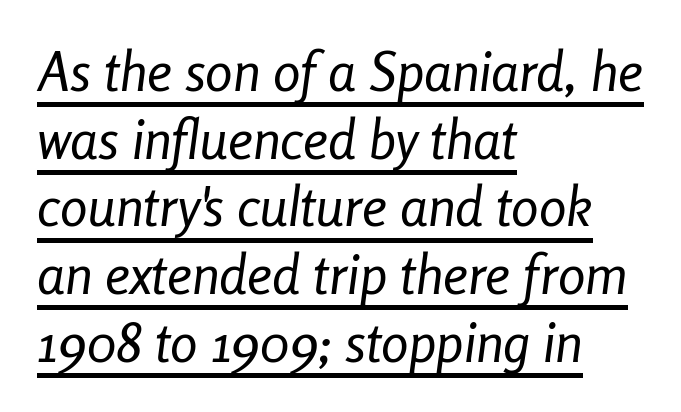
{"italic": "yes", "lean": "right", "slant_degrees": 8, "bold": "no", "weight": "regular", "width": "condensed", "stroke_contrast": "low", "x_height": "medium", "monospaced": "no", "underline": "yes", "align": "left", "line_spacing_ratio": 1.23, "letter_spacing": "normal", "letter_spacing_em": 0.0, "glyph_px": 55}
